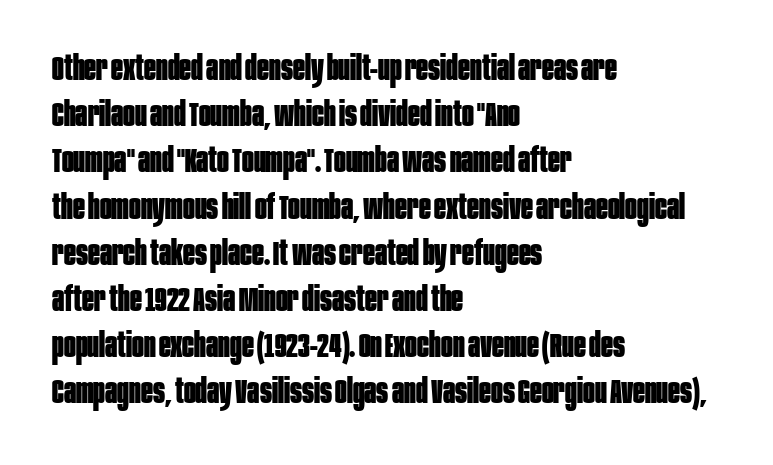
Q: Is the text bold? A: Yes.
Q: Is the text italic (slanted)? A: No, it is upright.
Q: Is the typeface a serif or a sans-serif typeface? A: Sans-serif.
Q: Is the text underlined? A: No.
Q: How is the paragraph aligned? A: Left-aligned.
Q: Is the spacing between letters normal or unusually wide? A: Normal.
Q: Is the spacing between lines tight, normal or loose? A: Normal.
Q: Width (condensed, normal, or wide)? A: Condensed.
Q: Stroke contrast? A: Low.
Q: x-height? A: Large.
Q: Monospaced? A: No.
